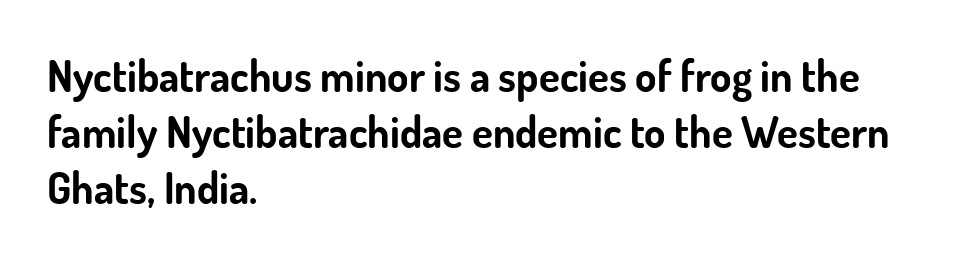
Q: Is the text bold? A: Yes.
Q: Is the text italic (slanted)? A: No, it is upright.
Q: Is the typeface a serif or a sans-serif typeface? A: Sans-serif.
Q: Is the text underlined? A: No.
Q: How is the paragraph aligned? A: Left-aligned.
Q: Is the spacing between letters normal or unusually wide? A: Normal.
Q: Is the spacing between lines tight, normal or loose? A: Normal.
Q: Width (condensed, normal, or wide)? A: Normal.
Q: Stroke contrast? A: Low.
Q: x-height? A: Small.
Q: Monospaced? A: No.
